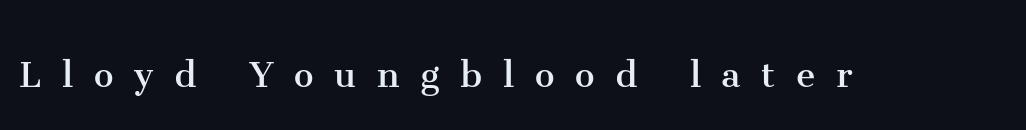
Q: Is the text bold? A: No.
Q: Is the text italic (slanted)? A: No, it is upright.
Q: Is the typeface a serif or a sans-serif typeface? A: Serif.
Q: Is the text underlined? A: No.
Q: Is the spacing between letters normal or unusually wide? A: Unusually wide.
Q: Width (condensed, normal, or wide)? A: Normal.
Q: Stroke contrast? A: Medium.
Q: x-height? A: Medium.
Q: Monospaced? A: No.
